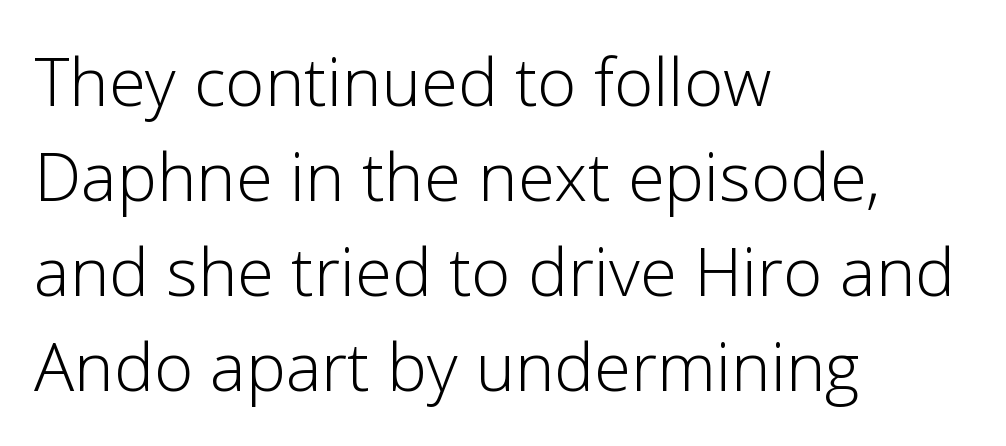
{"serif": "no", "italic": "no", "bold": "no", "weight": "light", "width": "normal", "stroke_contrast": "low", "x_height": "medium", "monospaced": "no", "underline": "no", "align": "left", "line_spacing": "normal", "line_spacing_ratio": 1.42, "letter_spacing": "normal", "letter_spacing_em": 0.0, "glyph_px": 67}
